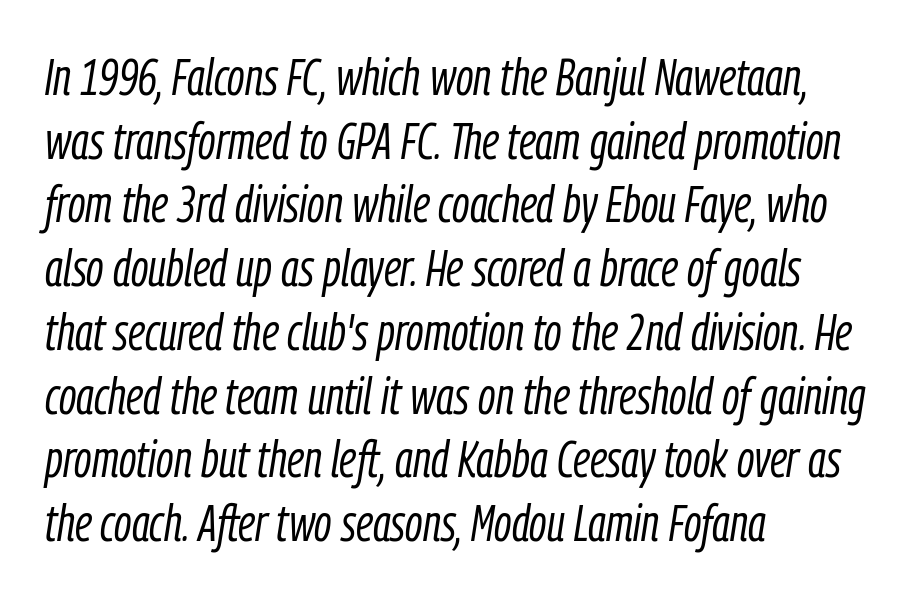
{"italic": "yes", "lean": "right", "slant_degrees": 9, "bold": "no", "weight": "light", "width": "condensed", "stroke_contrast": "low", "x_height": "medium", "monospaced": "no", "underline": "no", "align": "left", "line_spacing": "normal", "line_spacing_ratio": 1.25, "letter_spacing": "normal", "letter_spacing_em": 0.0, "glyph_px": 51}
